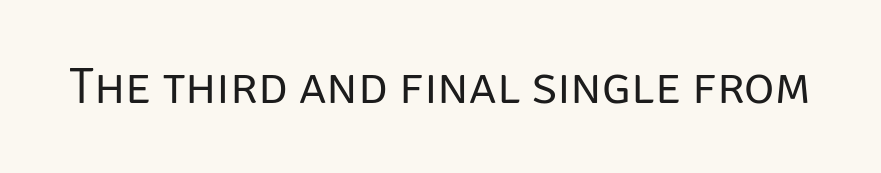
The image shows 52 px regular-weight sans-serif type, upright; set normal letter spacing, not underlined; low stroke contrast and a large x-height.
